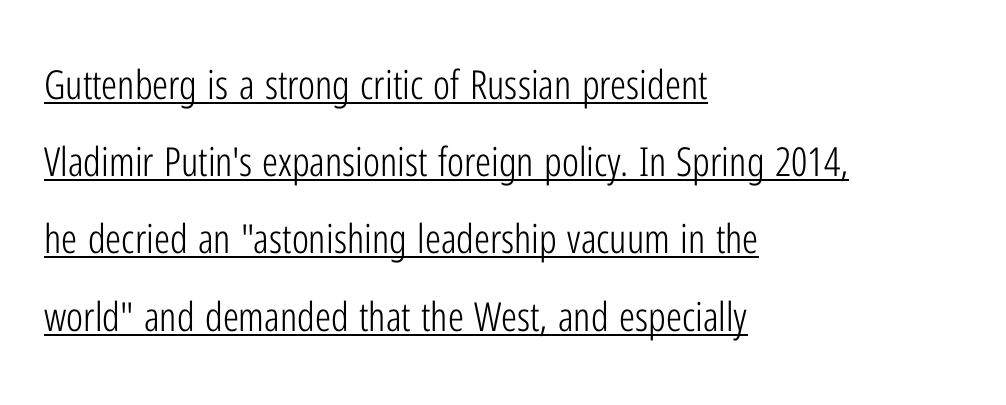
The image shows 40 px light, condensed sans-serif type, upright; set left-aligned, loose line spacing (1.93x), normal letter spacing, underlined; low stroke contrast and a medium x-height.
